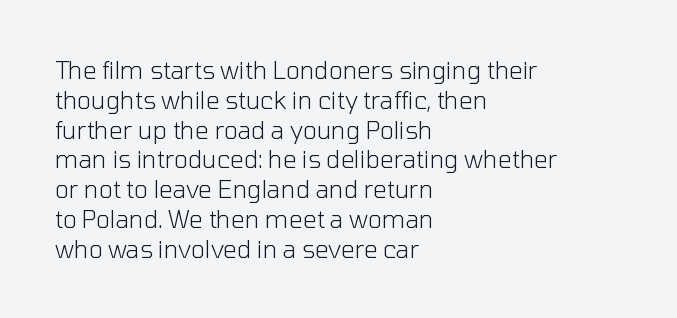
Q: Is the text bold? A: No.
Q: Is the text italic (slanted)? A: No, it is upright.
Q: Is the text underlined? A: No.
Q: How is the paragraph aligned? A: Left-aligned.
Q: Is the spacing between letters normal or unusually wide? A: Normal.
